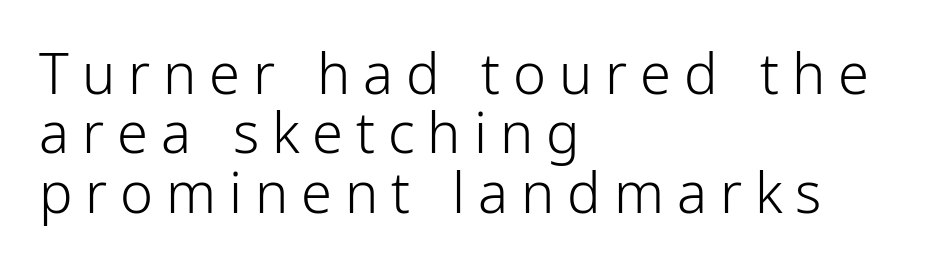
The image shows 56 px light, condensed sans-serif type, upright; set left-aligned, tight line spacing (1.06x), unusually wide letter spacing (+0.23 em), not underlined; low stroke contrast and a medium x-height.
